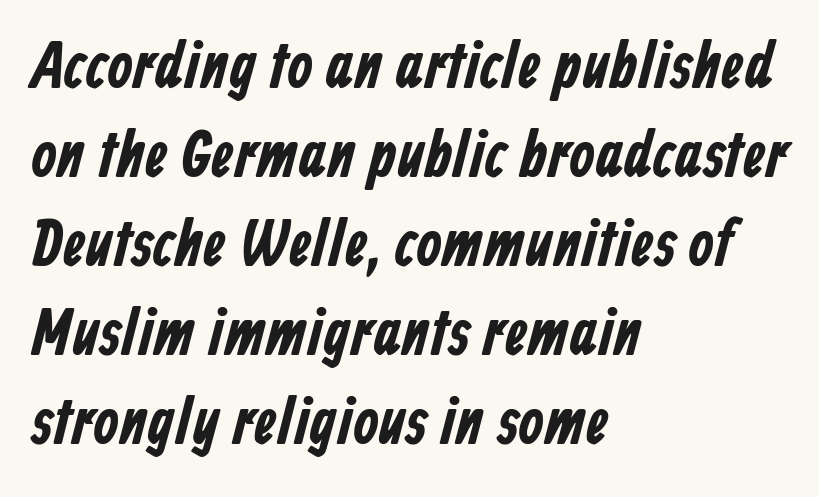
The image shows 65 px condensed sans-serif type; set left-aligned, normal line spacing (1.37x), normal letter spacing, not underlined; low stroke contrast and a medium x-height.
